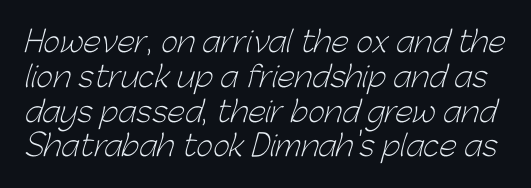
The specimen omits any rule beneath the text block's lines. Classification — sans serif. Letter spacing: default. Nothing heavy about these letters — not bold at all.
